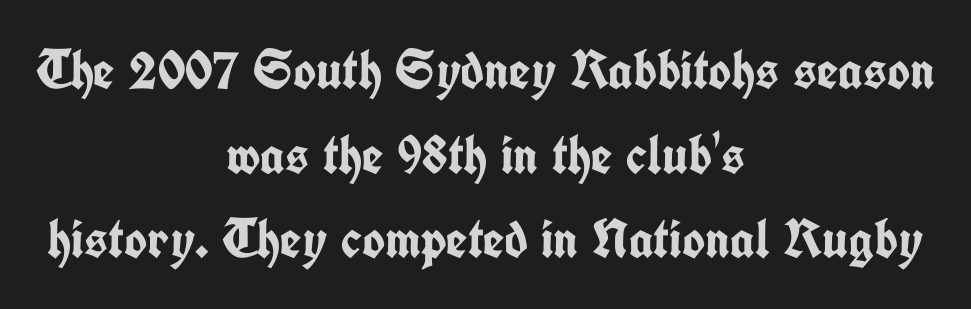
{"serif": "no", "italic": "no", "bold": "yes", "weight": "semibold", "width": "condensed", "stroke_contrast": "low", "x_height": "medium", "monospaced": "no", "underline": "no", "align": "center", "line_spacing": "normal", "line_spacing_ratio": 1.54, "letter_spacing": "normal", "letter_spacing_em": 0.0, "glyph_px": 55}
